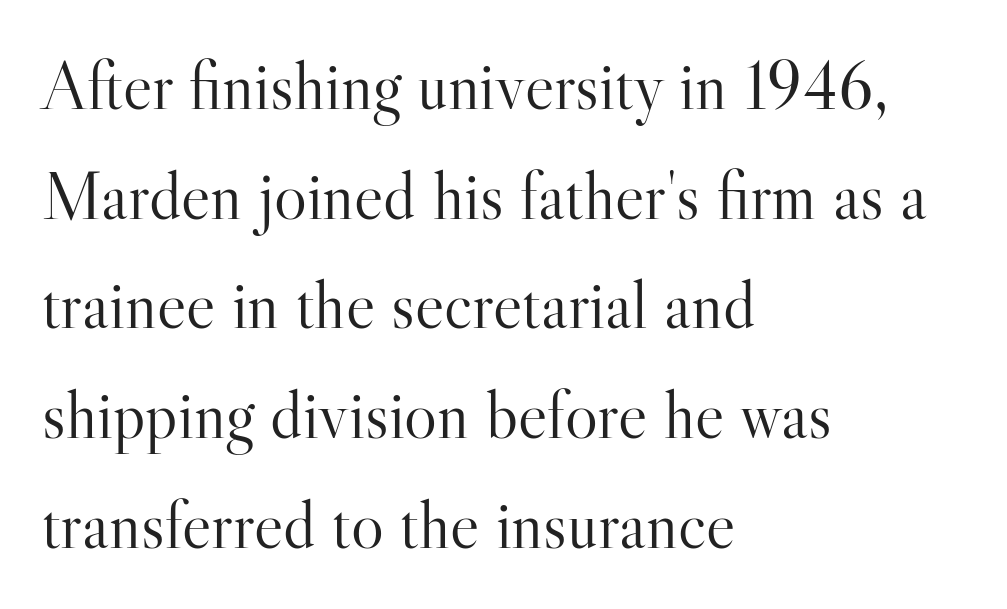
Q: Is the text bold? A: No.
Q: Is the text italic (slanted)? A: No, it is upright.
Q: Is the typeface a serif or a sans-serif typeface? A: Serif.
Q: Is the text underlined? A: No.
Q: How is the paragraph aligned? A: Left-aligned.
Q: Is the spacing between letters normal or unusually wide? A: Normal.
Q: Is the spacing between lines tight, normal or loose? A: Normal.
Q: Width (condensed, normal, or wide)? A: Normal.
Q: Stroke contrast? A: High.
Q: x-height? A: Small.
Q: Monospaced? A: No.
